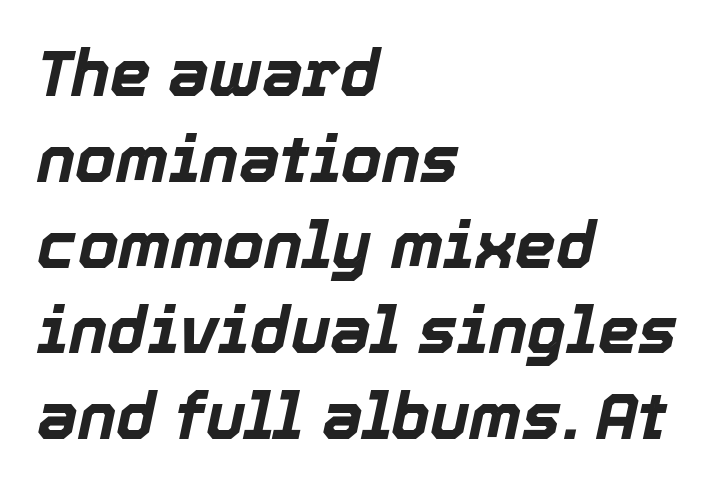
The image shows 65 px bold type, italic (leaning right); set left-aligned, normal line spacing (1.32x), normal letter spacing, not underlined; a medium x-height.
